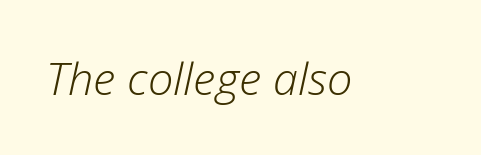
Spacing between characters is what you'd get straight out of the box. Beneath every word, the page is bare. Characters are canted at an angle relative to the baseline's perpendicular. Think standard paragraph weight, or any step lighter than that.
